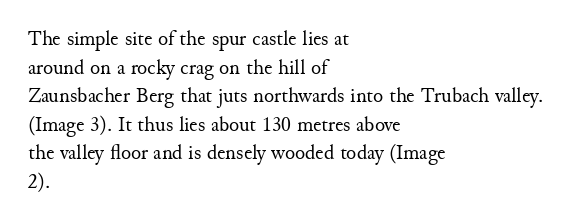
Line beginnings align vertically; line endings do not. Whoever set this chose a conventional vertical rhythm. Stroke mass is kept to a normal reading level or below. Nobody touched the tracking dial on this one.
